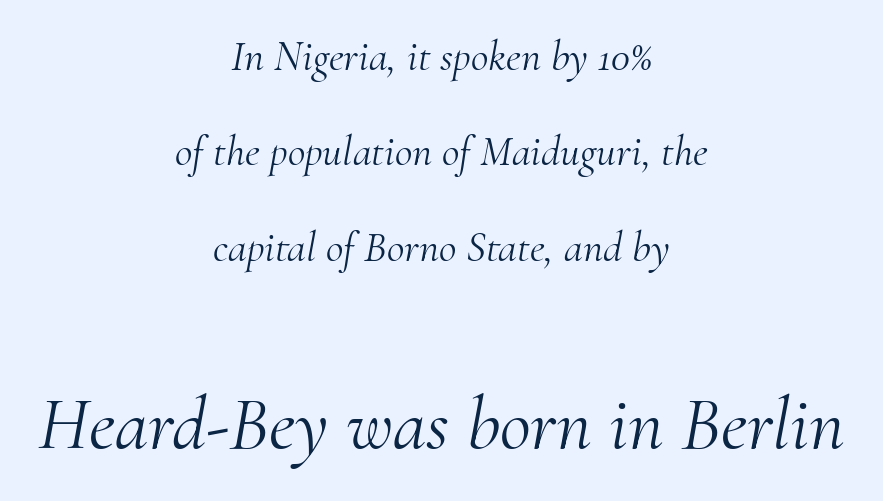
The image shows 76 px light serif type, italic (leaning right); set centered, loose line spacing (2.22x), normal letter spacing, not underlined; the second (bottom) block is 1.77x larger; medium stroke contrast and a small x-height.
